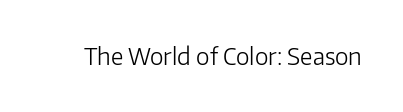
Q: Is the text bold? A: No.
Q: Is the text italic (slanted)? A: No, it is upright.
Q: Is the text underlined? A: No.
Q: Is the spacing between letters normal or unusually wide? A: Normal.
